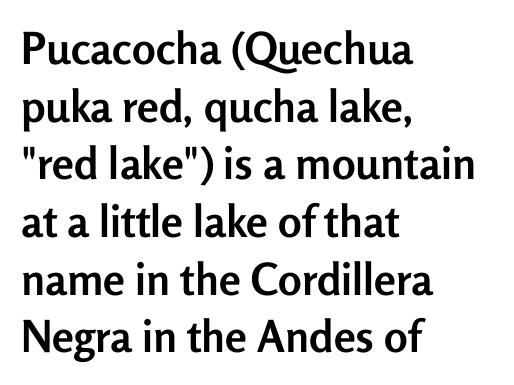
Clear beneath every line of the passage. The characters display no serif detailing; their extremities are plain. Nothing unusual about the tracking: characters are spaced as the font intends. Italic: no, the glyphs are upright roman. Students, observe: this is what conventionally led text looks like.
